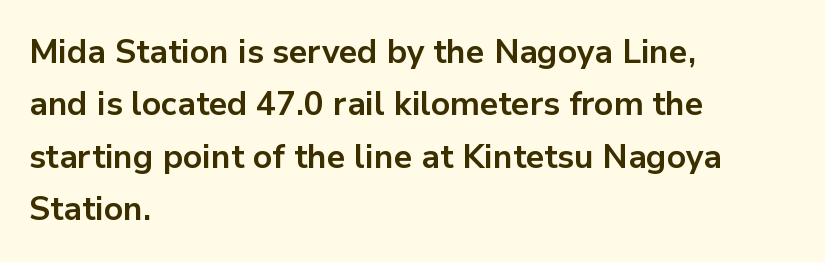
{"serif": "no", "italic": "no", "bold": "yes", "weight": "bold", "width": "normal", "stroke_contrast": "low", "x_height": "medium", "monospaced": "no", "underline": "no", "align": "left", "line_spacing": "normal", "line_spacing_ratio": 1.59, "letter_spacing": "normal", "letter_spacing_em": 0.0, "glyph_px": 33}
